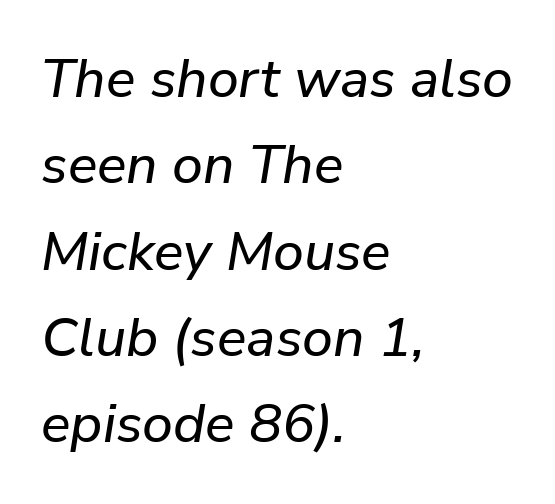
Q: Is the text italic (slanted)? A: Yes, it leans right by about 9 degrees.
Q: Is the text underlined? A: No.
Q: How is the paragraph aligned? A: Left-aligned.
Q: Is the spacing between letters normal or unusually wide? A: Normal.
Q: Is the spacing between lines tight, normal or loose? A: Normal.
Q: Width (condensed, normal, or wide)? A: Normal.
Q: Stroke contrast? A: Low.
Q: x-height? A: Medium.
Q: Monospaced? A: No.
